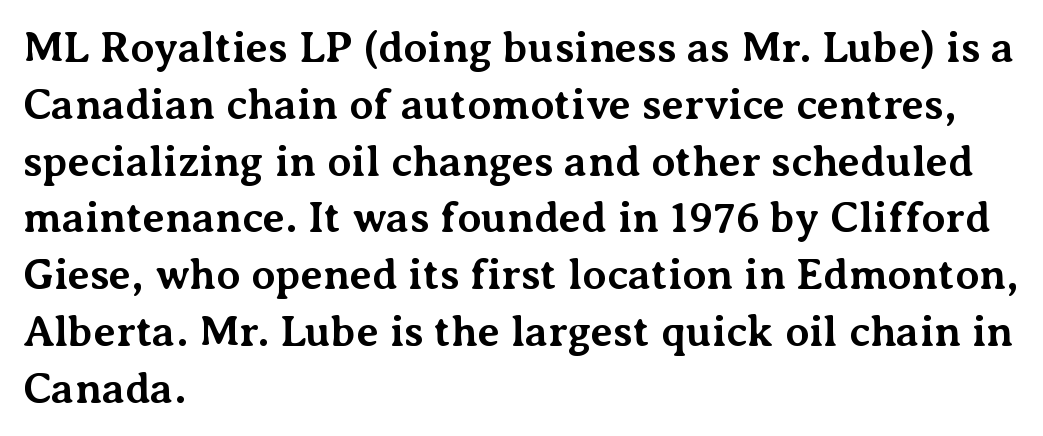
{"serif": "yes", "italic": "no", "bold": "yes", "weight": "bold", "width": "normal", "stroke_contrast": "medium", "x_height": "medium", "monospaced": "no", "underline": "no", "align": "left", "line_spacing": "normal", "line_spacing_ratio": 1.32, "letter_spacing": "normal", "letter_spacing_em": 0.0, "glyph_px": 43}
